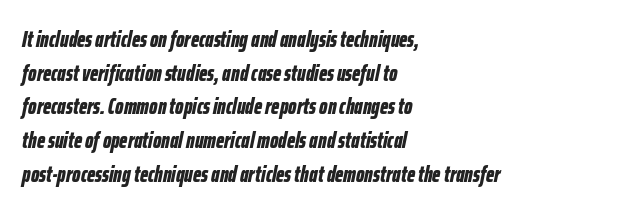
The image shows 22 px bold type, italic (leaning right); set left-aligned, normal line spacing (1.53x), normal letter spacing, not underlined.
